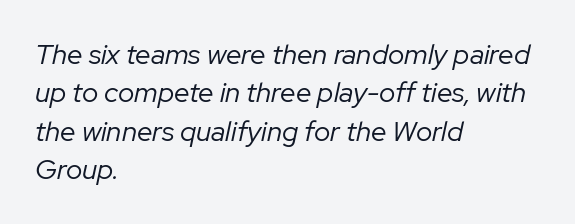
Looks like regular typesetting: each glyph gets only the width it needs. The area under the type is left untouched. These lines sit exactly where default settings would place them. Line starts are locked; line ends wander. The typography opts for an oblique posture over an upright one. Inter-character spacing is left at the font's built-in metrics.
